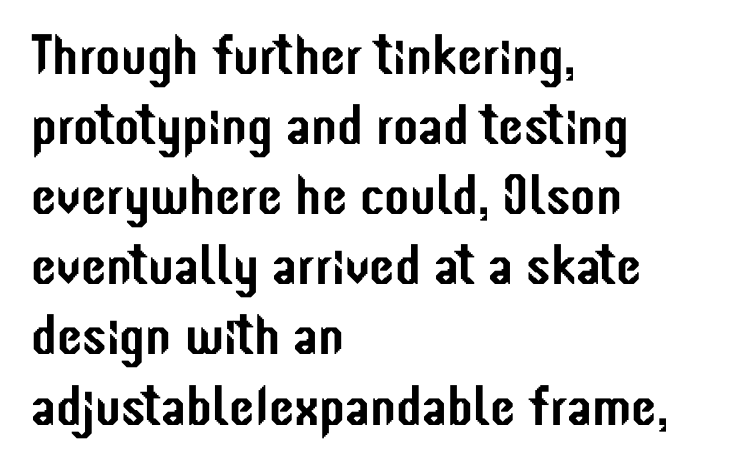
Q: Is the text italic (slanted)? A: No, it is upright.
Q: Is the typeface a serif or a sans-serif typeface? A: Sans-serif.
Q: Is the text underlined? A: No.
Q: How is the paragraph aligned? A: Left-aligned.
Q: Is the spacing between letters normal or unusually wide? A: Normal.
Q: Width (condensed, normal, or wide)? A: Condensed.
Q: Stroke contrast? A: Low.
Q: x-height? A: Medium.
Q: Monospaced? A: No.
